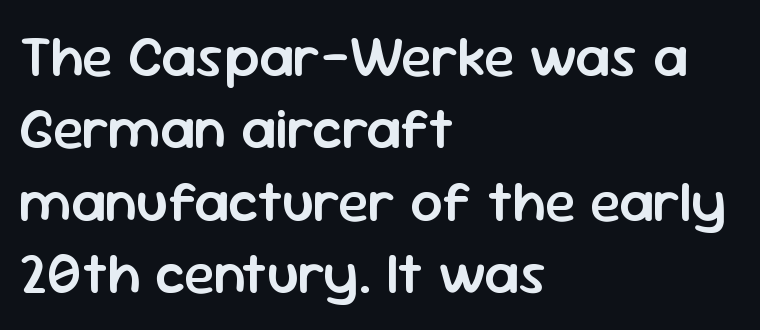
Q: Is the text bold? A: Semi-bold.
Q: Is the text italic (slanted)? A: No, it is upright.
Q: Is the typeface a serif or a sans-serif typeface? A: Sans-serif.
Q: Is the text underlined? A: No.
Q: How is the paragraph aligned? A: Left-aligned.
Q: Is the spacing between letters normal or unusually wide? A: Normal.
Q: Is the spacing between lines tight, normal or loose? A: Normal.
Q: Width (condensed, normal, or wide)? A: Normal.
Q: Stroke contrast? A: Low.
Q: x-height? A: Medium.
Q: Monospaced? A: No.
